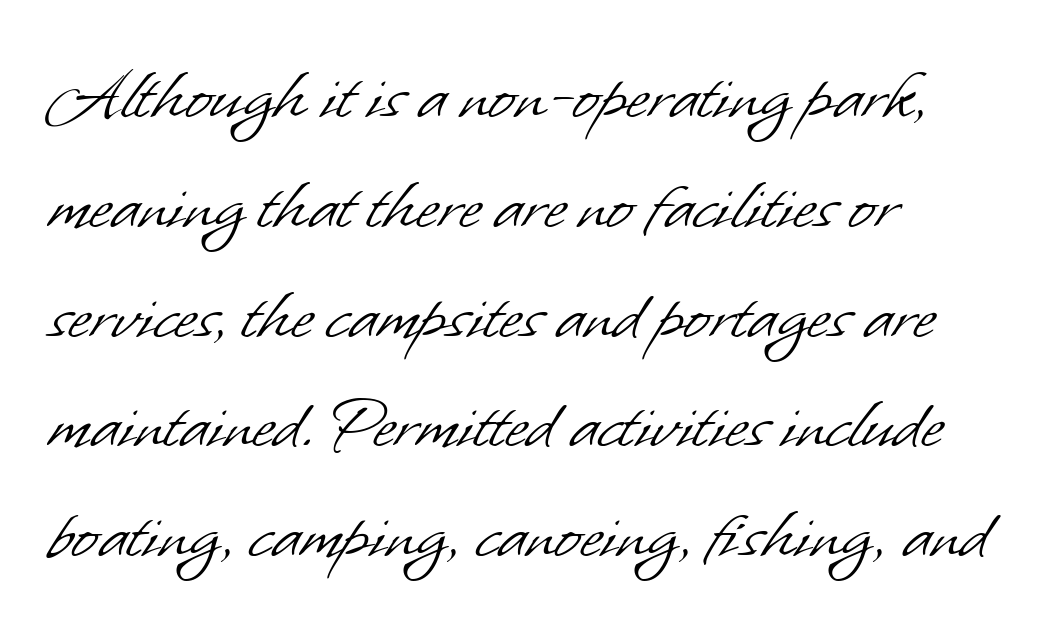
Q: Is the text bold? A: No.
Q: Is the typeface a serif or a sans-serif typeface? A: Sans-serif.
Q: Is the text underlined? A: No.
Q: How is the paragraph aligned? A: Left-aligned.
Q: Is the spacing between letters normal or unusually wide? A: Normal.
Q: Is the spacing between lines tight, normal or loose? A: Normal.
Q: Width (condensed, normal, or wide)? A: Normal.
Q: Stroke contrast? A: Low.
Q: x-height? A: Small.
Q: Monospaced? A: No.
